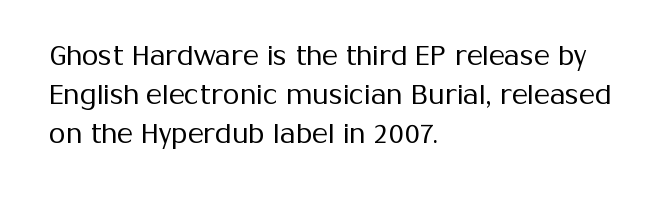
Default kerning and tracking; the words read as compact shapes. No heavy texture on the line: the type isn't bold. A roman cut, with each character standing at attention. Notice how the passage keeps a crisp vertical edge on the left only. Bare-footed words on every line.
